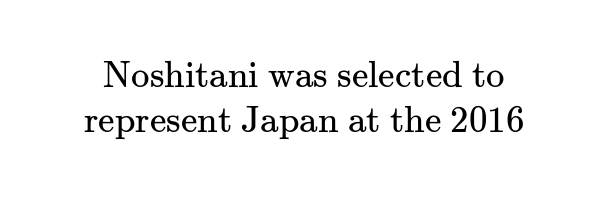
Q: Is the text bold? A: No.
Q: Is the text italic (slanted)? A: No, it is upright.
Q: Is the typeface a serif or a sans-serif typeface? A: Serif.
Q: Is the text underlined? A: No.
Q: Is the spacing between letters normal or unusually wide? A: Normal.
Q: Width (condensed, normal, or wide)? A: Normal.
Q: Stroke contrast? A: Medium.
Q: x-height? A: Small.
Q: Monospaced? A: No.
